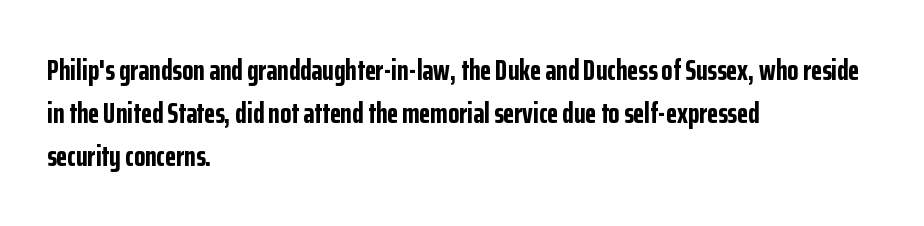
{"serif": "no", "italic": "no", "bold": "yes", "weight": "bold", "width": "condensed", "stroke_contrast": "low", "x_height": "medium", "monospaced": "no", "underline": "no", "align": "left", "line_spacing": "normal", "line_spacing_ratio": 1.48, "letter_spacing": "normal", "letter_spacing_em": 0.0, "glyph_px": 29}
